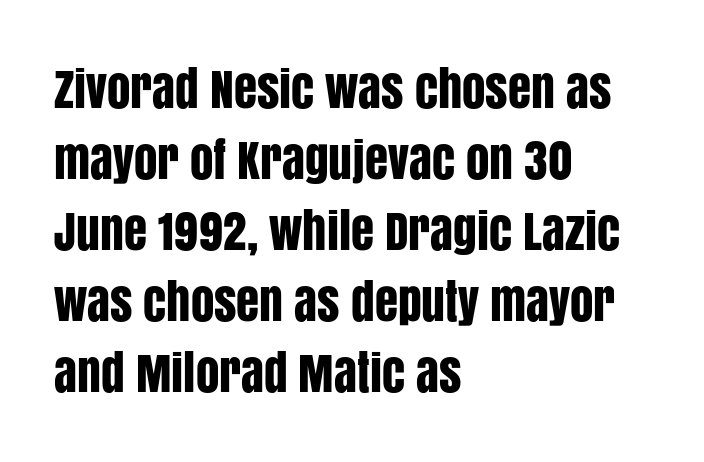
Serifs: no, the terminals of the letterforms are clean. Compared with typical paragraphs, the rows here are spaced about the same. No italicization has been applied; the sample stays upright. Looks like regular typesetting: each glyph gets only the width it needs. Look at the tracking — it's just the regular setting, nothing added. Only glyphs here, with clear space below each row.
